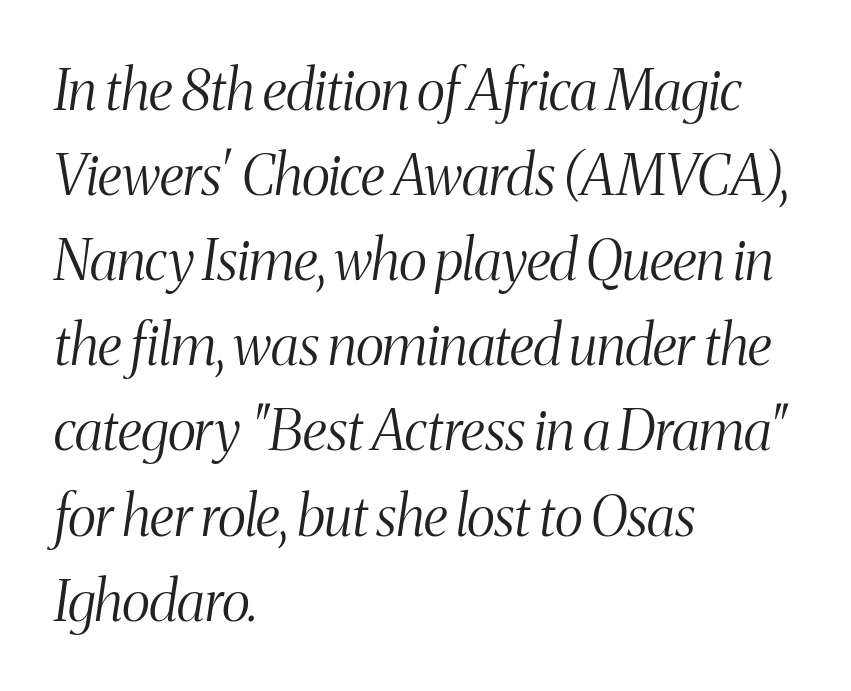
Q: Is the text bold? A: No.
Q: Is the text italic (slanted)? A: Yes, it leans right by about 8 degrees.
Q: Is the typeface a serif or a sans-serif typeface? A: Serif.
Q: Is the text underlined? A: No.
Q: How is the paragraph aligned? A: Left-aligned.
Q: Is the spacing between letters normal or unusually wide? A: Normal.
Q: Is the spacing between lines tight, normal or loose? A: Normal.
Q: Width (condensed, normal, or wide)? A: Condensed.
Q: Stroke contrast? A: Medium.
Q: x-height? A: Medium.
Q: Monospaced? A: No.
